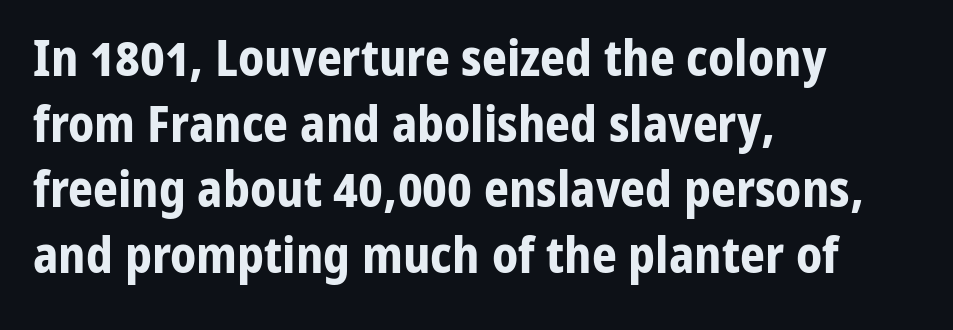
Q: Is the text bold? A: Yes.
Q: Is the text italic (slanted)? A: No, it is upright.
Q: Is the typeface a serif or a sans-serif typeface? A: Sans-serif.
Q: Is the text underlined? A: No.
Q: How is the paragraph aligned? A: Left-aligned.
Q: Is the spacing between letters normal or unusually wide? A: Normal.
Q: Is the spacing between lines tight, normal or loose? A: Normal.
Q: Width (condensed, normal, or wide)? A: Normal.
Q: Stroke contrast? A: Low.
Q: x-height? A: Medium.
Q: Monospaced? A: No.
